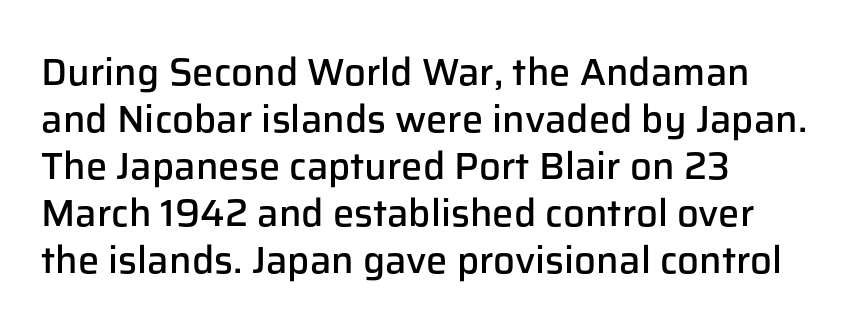
Q: Is the text bold? A: Semi-bold.
Q: Is the text italic (slanted)? A: No, it is upright.
Q: Is the typeface a serif or a sans-serif typeface? A: Sans-serif.
Q: Is the text underlined? A: No.
Q: How is the paragraph aligned? A: Left-aligned.
Q: Is the spacing between letters normal or unusually wide? A: Normal.
Q: Width (condensed, normal, or wide)? A: Normal.
Q: Stroke contrast? A: Low.
Q: x-height? A: Medium.
Q: Monospaced? A: No.
